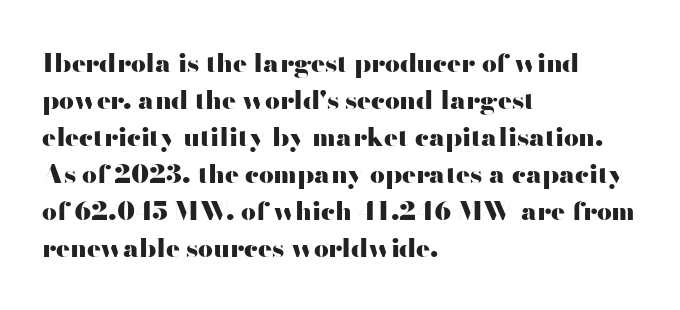
The image shows 26 px bold type, upright; set left-aligned, normal line spacing (1.42x), normal letter spacing, not underlined.
